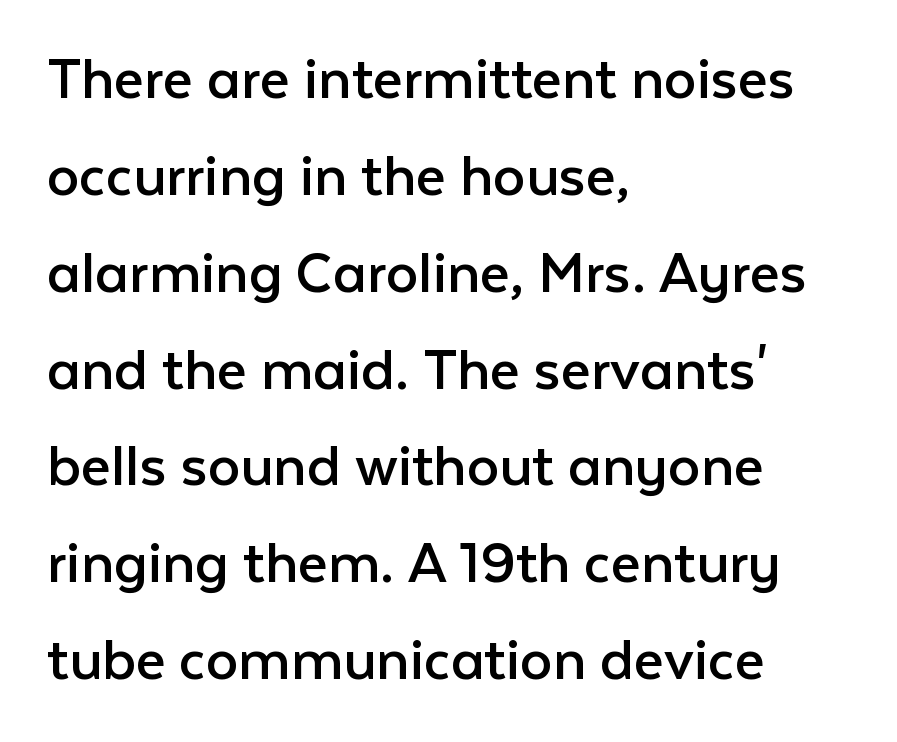
{"serif": "no", "italic": "no", "bold": "no", "weight": "regular", "width": "normal", "stroke_contrast": "low", "x_height": "medium", "monospaced": "no", "underline": "no", "align": "left", "line_spacing": "normal", "line_spacing_ratio": 1.49, "letter_spacing": "normal", "letter_spacing_em": 0.0, "glyph_px": 65}
